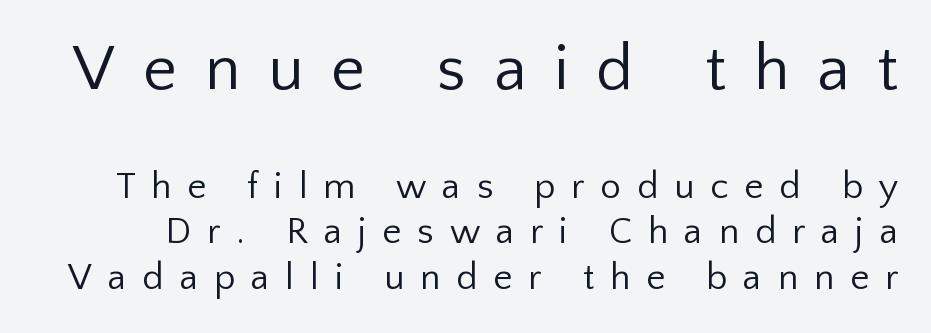
Q: Is the text bold? A: No.
Q: Is the text italic (slanted)? A: No, it is upright.
Q: Is the typeface a serif or a sans-serif typeface? A: Sans-serif.
Q: Is the text underlined? A: No.
Q: Is the spacing between letters normal or unusually wide? A: Unusually wide.
Q: Which block of text is set in a larger size, the first (top) or the second (bottom)? A: The first (top) one.
Q: Width (condensed, normal, or wide)? A: Normal.
Q: Stroke contrast? A: Low.
Q: x-height? A: Medium.
Q: Monospaced? A: No.
